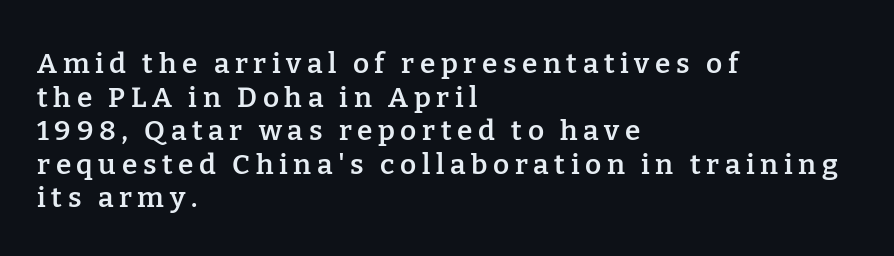
Each word looks stretched out because of the extra space between its letters. The glyphs are unaccompanied by any horizontal stroke below them. Is this a fixed-width face? No — the glyphs have proportional, varying widths. What weight is shown? A semibold, between regular and bold.
